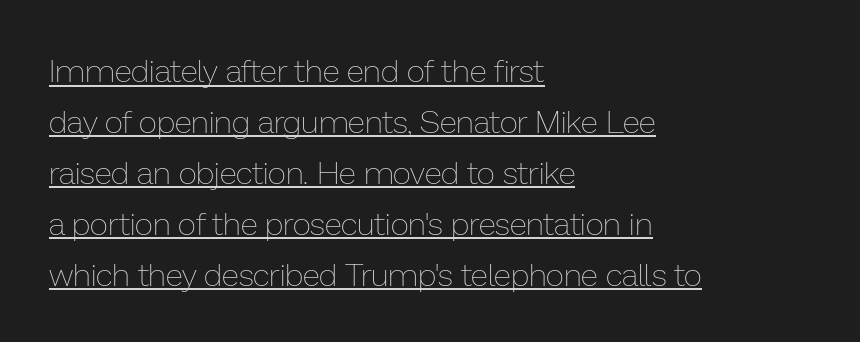
In terms of letterspacing, this is plain default setting. The passage shown is typed in a proportional face where columns would drift. Quick note: interline space is typical. The weight would be labelled regular, book, light, or lighter still. Every stem runs plumb, perpendicular to the baseline. These lines stack with their left ends in a neat column.
